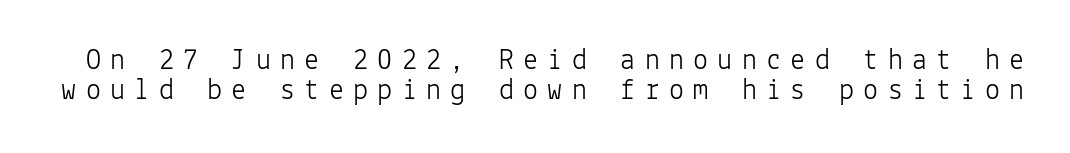
{"serif": "no", "italic": "no", "bold": "no", "weight": "light", "width": "normal", "stroke_contrast": "low", "x_height": "medium", "monospaced": "yes", "underline": "no", "line_spacing": "tight", "line_spacing_ratio": 1.0, "letter_spacing": "wide", "letter_spacing_em": 0.31, "glyph_px": 30}
